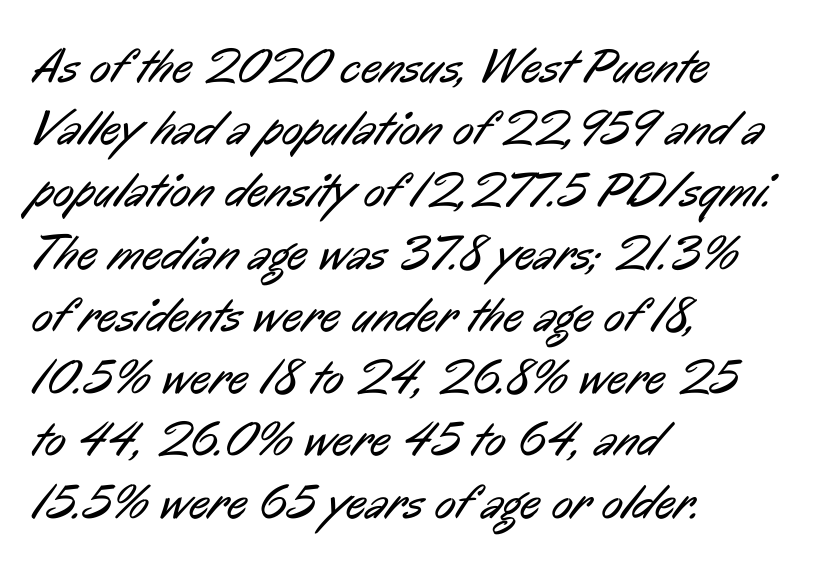
{"serif": "no", "bold": "no", "weight": "regular", "width": "condensed", "stroke_contrast": "low", "x_height": "medium", "monospaced": "no", "underline": "no", "align": "left", "line_spacing": "normal", "line_spacing_ratio": 1.27, "letter_spacing": "normal", "letter_spacing_em": 0.0, "glyph_px": 49}
